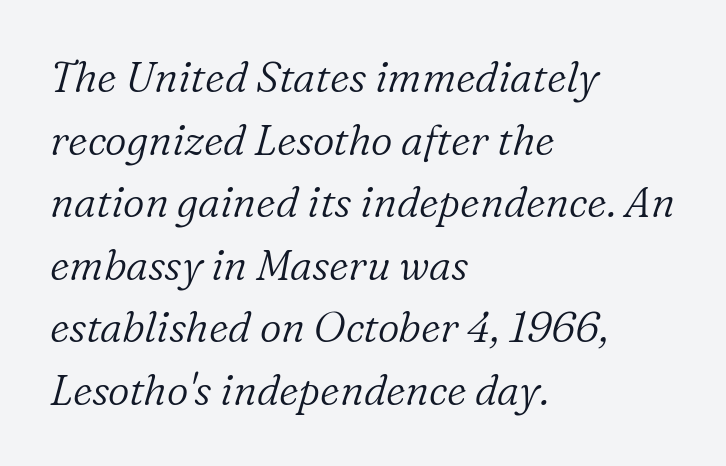
Q: Is the text bold? A: No.
Q: Is the text italic (slanted)? A: Yes, it leans right by about 16 degrees.
Q: Is the typeface a serif or a sans-serif typeface? A: Serif.
Q: Is the text underlined? A: No.
Q: How is the paragraph aligned? A: Left-aligned.
Q: Is the spacing between letters normal or unusually wide? A: Normal.
Q: Is the spacing between lines tight, normal or loose? A: Normal.
Q: Width (condensed, normal, or wide)? A: Normal.
Q: Stroke contrast? A: Low.
Q: x-height? A: Medium.
Q: Monospaced? A: No.
